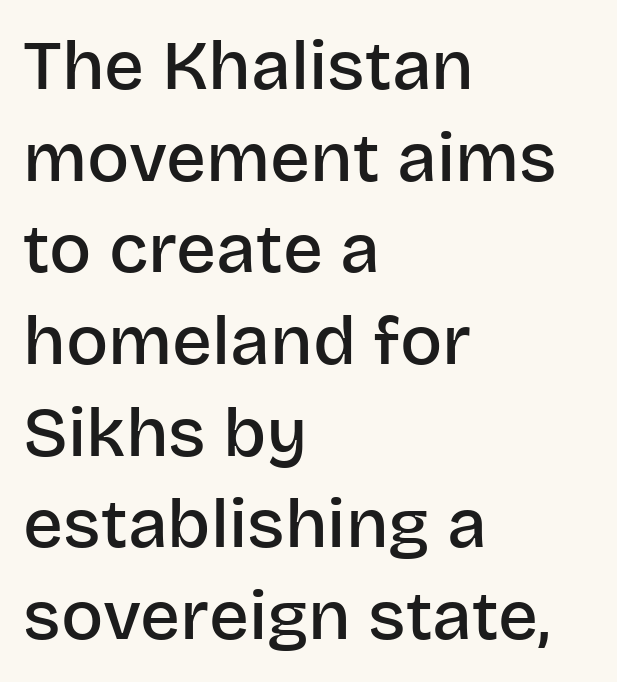
{"serif": "no", "italic": "no", "bold": "semi", "weight": "semibold", "width": "normal", "stroke_contrast": "low", "x_height": "large", "monospaced": "no", "underline": "no", "align": "left", "line_spacing": "normal", "line_spacing_ratio": 1.31, "letter_spacing": "normal", "letter_spacing_em": 0.0, "glyph_px": 70}
